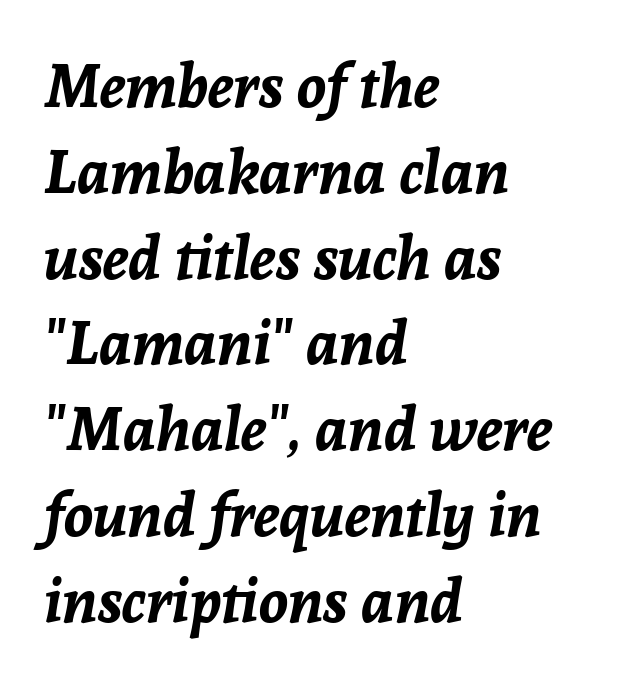
Q: Is the text bold? A: Yes.
Q: Is the text italic (slanted)? A: Yes, it leans right by about 8 degrees.
Q: Is the text underlined? A: No.
Q: How is the paragraph aligned? A: Left-aligned.
Q: Is the spacing between letters normal or unusually wide? A: Normal.
Q: Is the spacing between lines tight, normal or loose? A: Normal.
Q: Width (condensed, normal, or wide)? A: Normal.
Q: Stroke contrast? A: Low.
Q: x-height? A: Medium.
Q: Monospaced? A: No.
